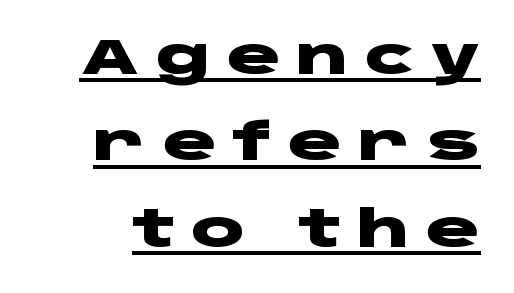
Q: Is the text bold? A: Yes.
Q: Is the text italic (slanted)? A: No, it is upright.
Q: Is the typeface a serif or a sans-serif typeface? A: Sans-serif.
Q: Is the text underlined? A: Yes.
Q: Is the spacing between letters normal or unusually wide? A: Unusually wide.
Q: Width (condensed, normal, or wide)? A: Wide.
Q: Stroke contrast? A: Low.
Q: x-height? A: Large.
Q: Monospaced? A: No.
